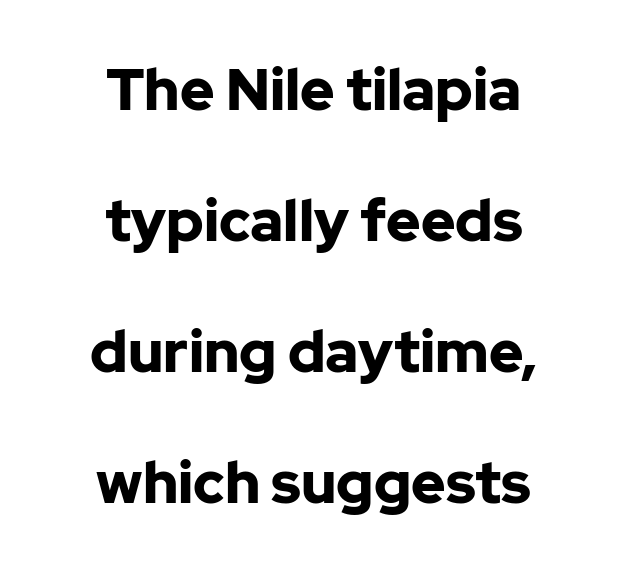
Clear beneath every line of the passage. A typesetter would call this zero additional tracking. Is there much room between lines? Yes — plenty of vertical air separates them. Here the designer chose a conventional face with non-uniform glyph widths.
